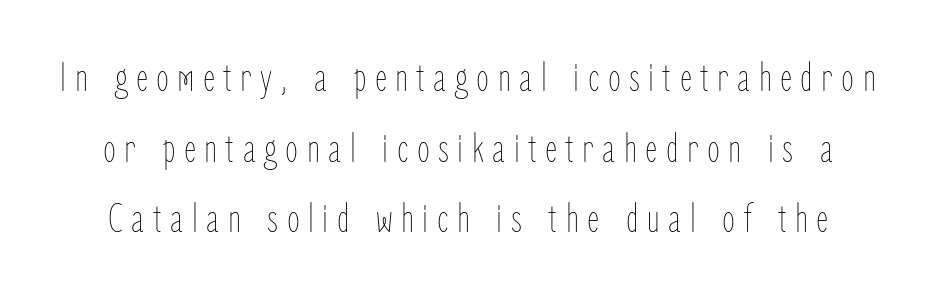
Q: Is the text bold? A: No.
Q: Is the text italic (slanted)? A: No, it is upright.
Q: Is the text underlined? A: No.
Q: Is the spacing between letters normal or unusually wide? A: Unusually wide.
Q: Is the spacing between lines tight, normal or loose? A: Normal.
Q: Width (condensed, normal, or wide)? A: Condensed.
Q: Stroke contrast? A: Low.
Q: x-height? A: Medium.
Q: Monospaced? A: No.
